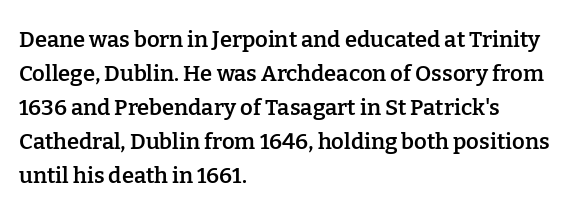
{"italic": "no", "bold": "semi", "underline": "no", "align": "left", "line_spacing": "normal", "line_spacing_ratio": 1.54, "letter_spacing": "normal", "letter_spacing_em": 0.0, "glyph_px": 22}
